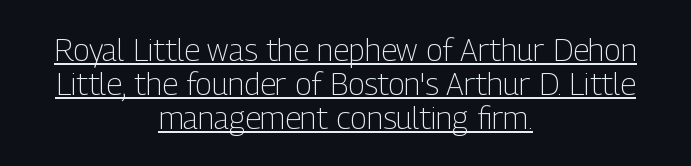
The image shows 31 px light, condensed sans-serif type, upright; set centered, tight line spacing (1.09x), normal letter spacing, underlined; low stroke contrast and a medium x-height.
